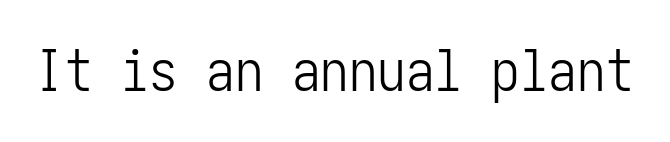
Q: Is the text bold? A: No.
Q: Is the text italic (slanted)? A: No, it is upright.
Q: Is the typeface a serif or a sans-serif typeface? A: Sans-serif.
Q: Is the text underlined? A: No.
Q: Is the spacing between letters normal or unusually wide? A: Normal.
Q: Width (condensed, normal, or wide)? A: Condensed.
Q: Stroke contrast? A: Low.
Q: x-height? A: Medium.
